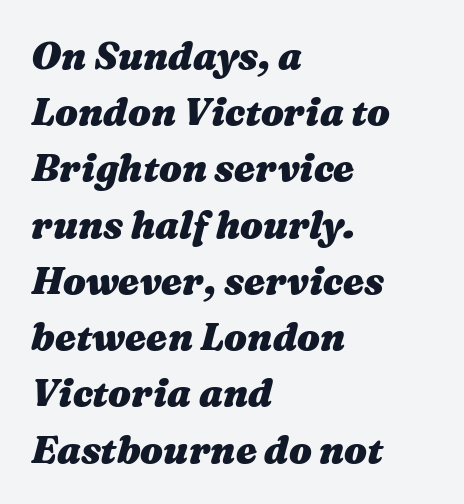
Q: Is the text bold? A: Yes.
Q: Is the text italic (slanted)? A: Yes, it leans right by about 16 degrees.
Q: Is the text underlined? A: No.
Q: How is the paragraph aligned? A: Left-aligned.
Q: Is the spacing between letters normal or unusually wide? A: Normal.
Q: Is the spacing between lines tight, normal or loose? A: Normal.
Q: Width (condensed, normal, or wide)? A: Wide.
Q: Stroke contrast? A: Medium.
Q: x-height? A: Medium.
Q: Monospaced? A: No.
